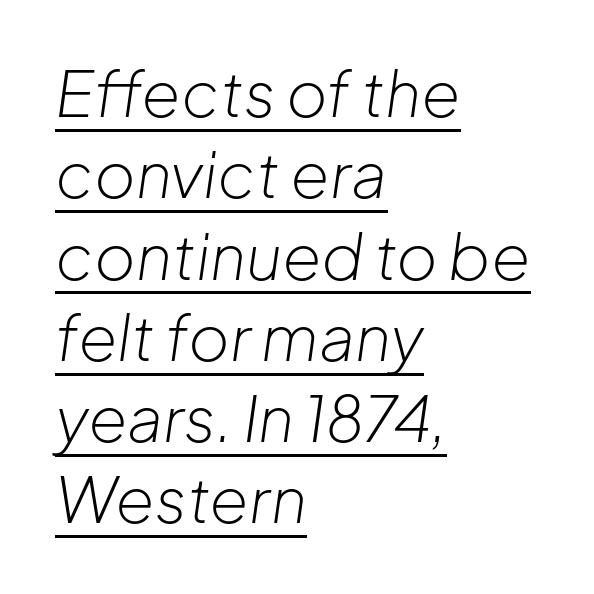
Q: Is the text bold? A: No.
Q: Is the text italic (slanted)? A: Yes, it leans right by about 8 degrees.
Q: Is the text underlined? A: Yes.
Q: How is the paragraph aligned? A: Left-aligned.
Q: Is the spacing between letters normal or unusually wide? A: Normal.
Q: Is the spacing between lines tight, normal or loose? A: Normal.
Q: Width (condensed, normal, or wide)? A: Normal.
Q: Stroke contrast? A: Low.
Q: x-height? A: Medium.
Q: Monospaced? A: No.
